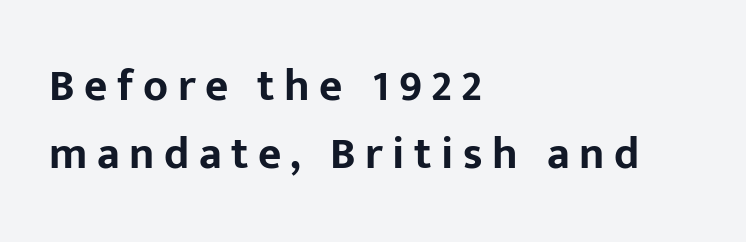
{"serif": "no", "italic": "no", "bold": "yes", "weight": "bold", "width": "normal", "stroke_contrast": "low", "x_height": "medium", "monospaced": "no", "underline": "no", "align": "left", "line_spacing": "normal", "line_spacing_ratio": 1.52, "letter_spacing": "wide", "letter_spacing_em": 0.21, "glyph_px": 45}
